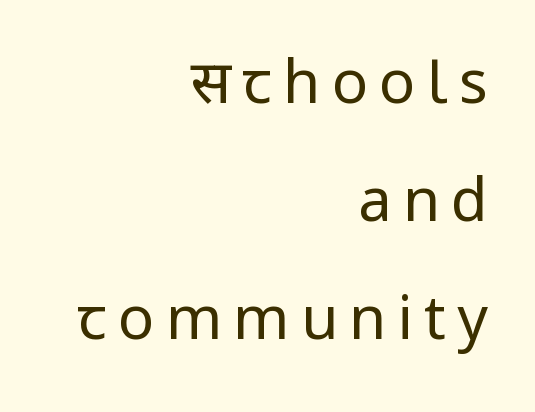
The image shows 60 px regular-weight, condensed sans-serif type, upright; set right-aligned, loose line spacing (1.97x), not underlined; low stroke contrast.
